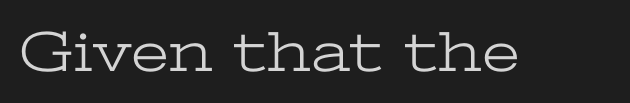
{"serif": "yes", "italic": "no", "bold": "no", "weight": "light", "width": "wide", "stroke_contrast": "low", "x_height": "medium", "monospaced": "no", "underline": "no", "letter_spacing": "normal", "letter_spacing_em": 0.0, "glyph_px": 58}
